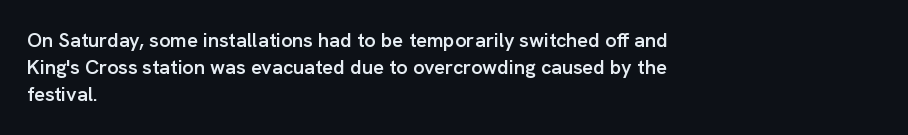
{"italic": "no", "bold": "semi", "underline": "no", "align": "left", "line_spacing": "normal", "line_spacing_ratio": 1.35, "letter_spacing": "normal", "letter_spacing_em": 0.0, "glyph_px": 20}
